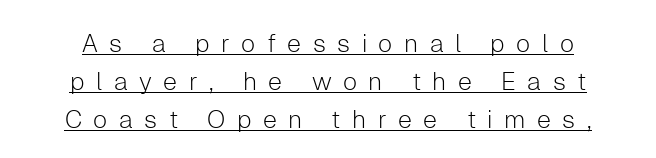
The image shows 25 px text type, upright; set normal line spacing (1.52x), unusually wide letter spacing (+0.46 em), underlined.
